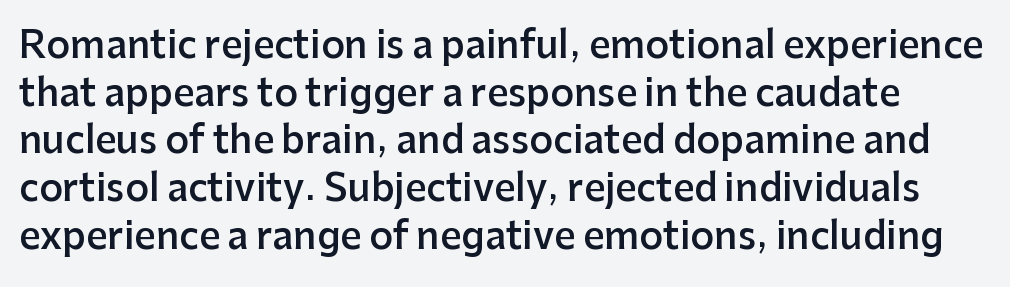
The image shows 37 px semibold sans-serif type, upright; set normal line spacing (1.29x), normal letter spacing, not underlined; low stroke contrast and a medium x-height.
